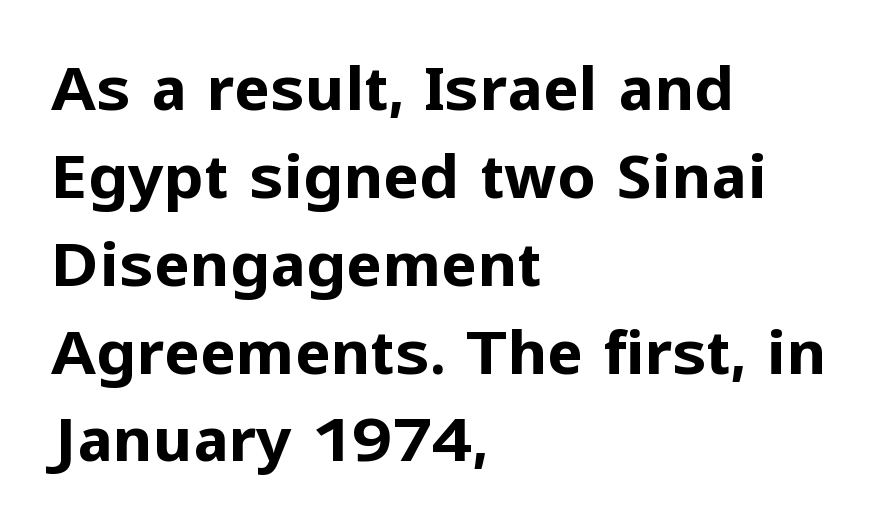
{"serif": "no", "italic": "no", "bold": "yes", "weight": "bold", "width": "normal", "stroke_contrast": "low", "x_height": "medium", "monospaced": "no", "underline": "no", "align": "left", "line_spacing": "normal", "line_spacing_ratio": 1.44, "letter_spacing": "normal", "letter_spacing_em": 0.0, "glyph_px": 61}
